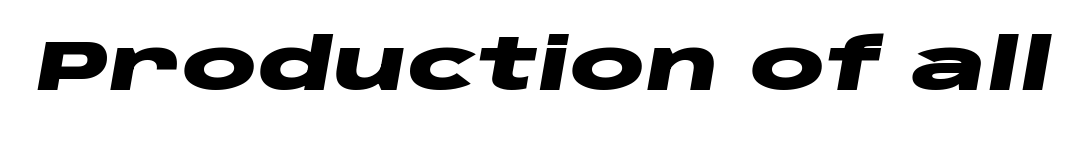
{"italic": "yes", "lean": "right", "slant_degrees": 10, "bold": "yes", "weight": "heavy", "width": "wide", "stroke_contrast": "low", "x_height": "large", "monospaced": "no", "underline": "no", "letter_spacing": "normal", "letter_spacing_em": 0.0, "glyph_px": 70}
